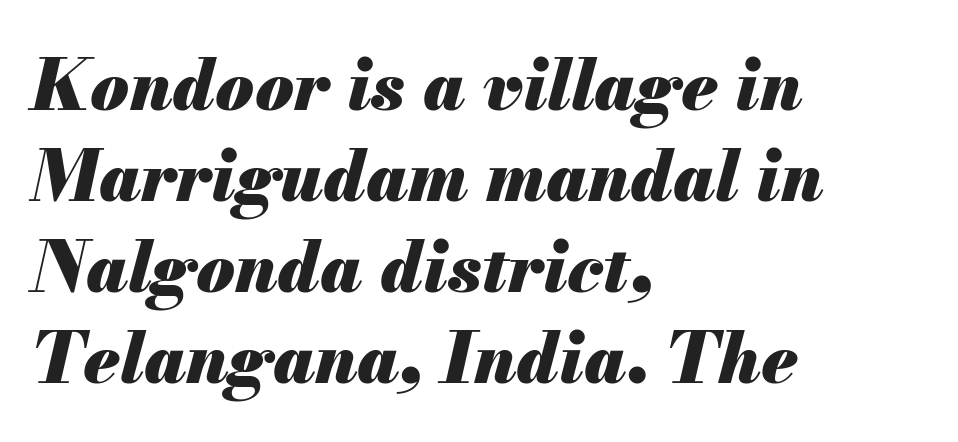
The paragraph shown leans on its left margin. Each new line begins a customary step beneath the previous one. A typesetter would call this proportional, since set widths differ per character. I'd describe the lettering as bold — thick and assertive. Slanted lettering throughout. Words float on clear page, feet unadorned.
